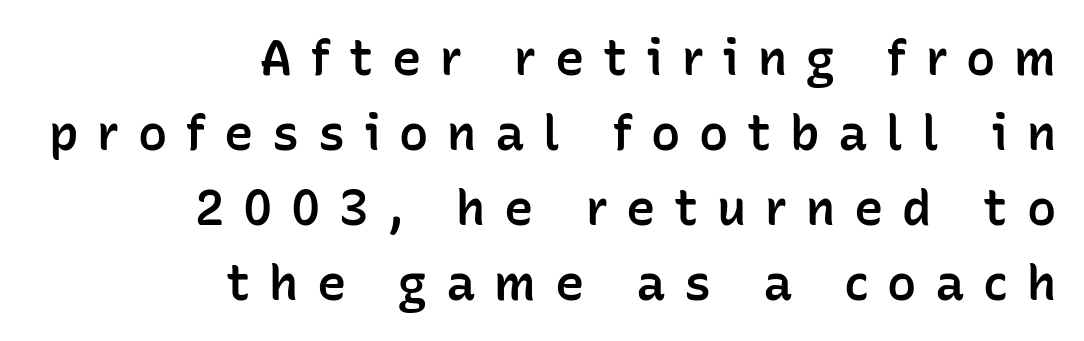
Q: Is the text bold? A: Semi-bold.
Q: Is the text italic (slanted)? A: No, it is upright.
Q: Is the typeface a serif or a sans-serif typeface? A: Sans-serif.
Q: Is the text underlined? A: No.
Q: How is the paragraph aligned? A: Right-aligned.
Q: Is the spacing between letters normal or unusually wide? A: Unusually wide.
Q: Is the spacing between lines tight, normal or loose? A: Normal.
Q: Width (condensed, normal, or wide)? A: Normal.
Q: Stroke contrast? A: Low.
Q: x-height? A: Medium.
Q: Monospaced? A: No.
